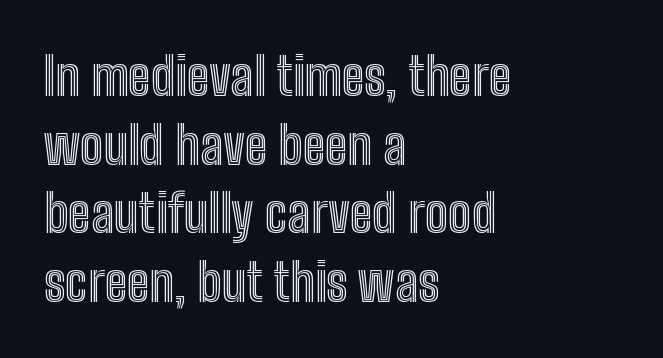
The image shows 52 px condensed type, upright; set left-aligned, normal line spacing (1.32x), normal letter spacing, not underlined; a medium x-height.
